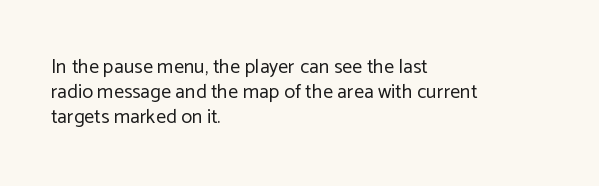
How would I describe the line gaps? Plain and ordinary. Stem width sits at or under what a default text font uses. Posture: straight, roman, zero tilt. Underlining? Definitely not there. How are the letters spaced? Ordinarily, with no added tracking. Alignment: flush left.
